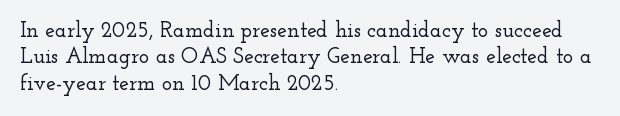
Q: Is the text italic (slanted)? A: No, it is upright.
Q: Is the text underlined? A: No.
Q: How is the paragraph aligned? A: Left-aligned.
Q: Is the spacing between letters normal or unusually wide? A: Normal.
